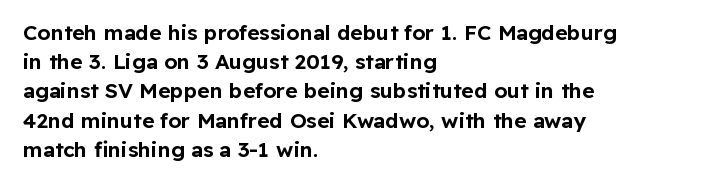
Q: Is the text italic (slanted)? A: No, it is upright.
Q: Is the text underlined? A: No.
Q: How is the paragraph aligned? A: Left-aligned.
Q: Is the spacing between letters normal or unusually wide? A: Normal.
Q: Is the spacing between lines tight, normal or loose? A: Normal.
